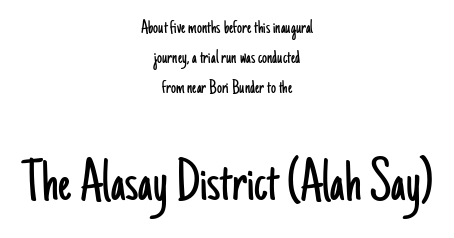
Q: Is the text bold? A: No.
Q: Is the text italic (slanted)? A: No, it is upright.
Q: Is the typeface a serif or a sans-serif typeface? A: Sans-serif.
Q: Is the text underlined? A: No.
Q: How is the paragraph aligned? A: Centered.
Q: Is the spacing between letters normal or unusually wide? A: Normal.
Q: Is the spacing between lines tight, normal or loose? A: Normal.
Q: Which block of text is set in a larger size, the first (top) or the second (bottom)? A: The second (bottom) one.
Q: Width (condensed, normal, or wide)? A: Condensed.
Q: Stroke contrast? A: Low.
Q: x-height? A: Small.
Q: Monospaced? A: No.
